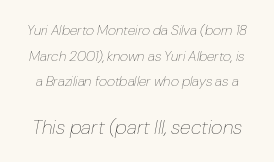
When letters slant like this, we call the style italic. Each word holds together tightly as a unit, with standard inter-letter gaps. This rendering features lettering with no underline. Note: smaller setting up top, larger setting below. Bold? No — there's no thickening of the strokes.
